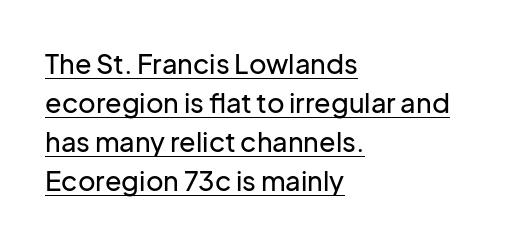
Q: Is the text italic (slanted)? A: No, it is upright.
Q: Is the text underlined? A: Yes.
Q: How is the paragraph aligned? A: Left-aligned.
Q: Is the spacing between letters normal or unusually wide? A: Normal.
Q: Is the spacing between lines tight, normal or loose? A: Normal.
